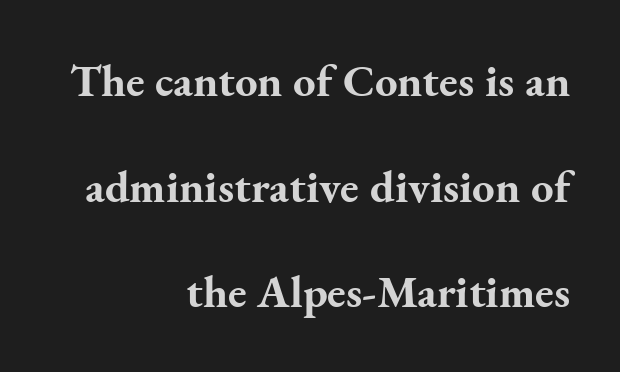
Q: Is the text bold? A: Yes.
Q: Is the text italic (slanted)? A: No, it is upright.
Q: Is the typeface a serif or a sans-serif typeface? A: Serif.
Q: Is the text underlined? A: No.
Q: How is the paragraph aligned? A: Right-aligned.
Q: Is the spacing between letters normal or unusually wide? A: Normal.
Q: Is the spacing between lines tight, normal or loose? A: Loose.
Q: Width (condensed, normal, or wide)? A: Normal.
Q: Stroke contrast? A: Medium.
Q: x-height? A: Small.
Q: Monospaced? A: No.
